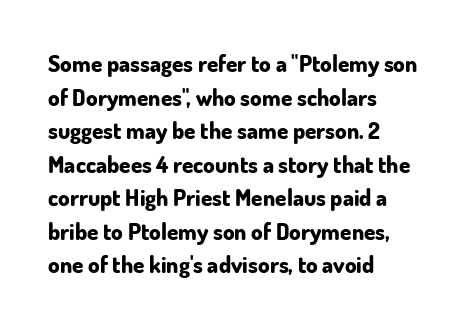
{"italic": "no", "bold": "yes", "underline": "no", "align": "left", "line_spacing": "normal", "line_spacing_ratio": 1.46, "letter_spacing": "normal", "letter_spacing_em": 0.0, "glyph_px": 23}
